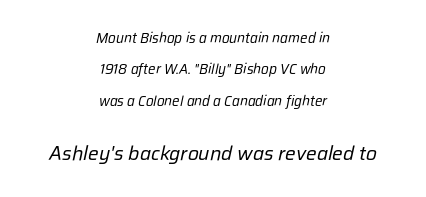
Nobody touched the tracking dial on this one. The rendering enlarges the type as you move from the upper chunk to the lower. What's the leading like? Stretched, with rows far apart. Is the type heavy? It reads as light-to-regular instead.
